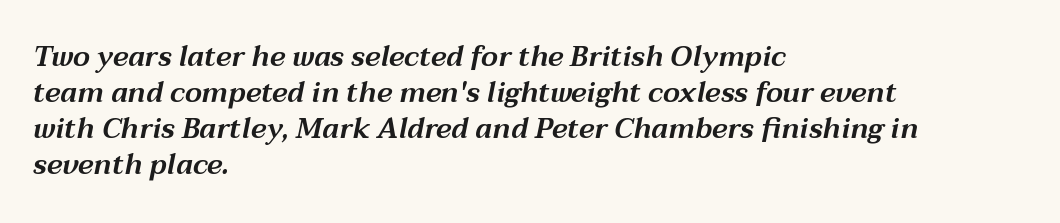
The setting favours the left margin, as ordinary paragraphs usually do. The line texture is even and compact thanks to regular tracking. When letters slant like this, we call the style italic. Underline: absent. This sample has the flowing, uneven cadence of proportional lettering. Vertically, the passage feels balanced, rows spaced as you'd expect.
